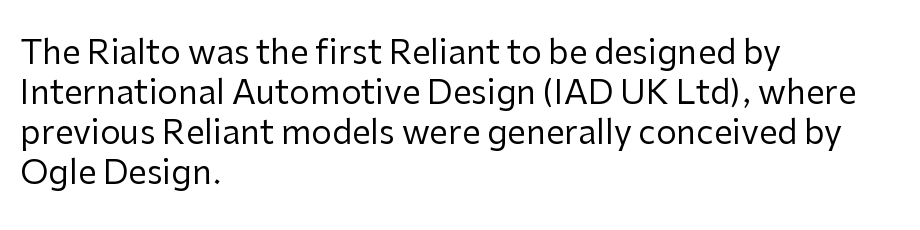
The face used here is proportionally spaced, like ordinary book or web type. The tracking reads as untouched default to a designer's eye. Style check: upright. The lines are quadded left.
